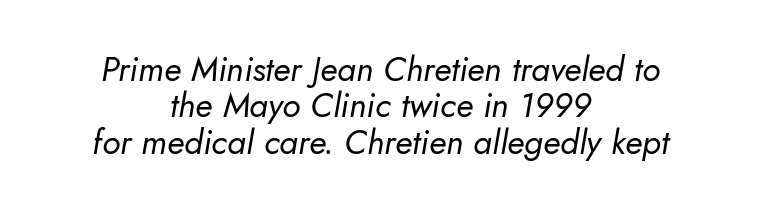
The image shows 34 px regular-weight type, italic (leaning right); set centered, tight line spacing (1.07x), normal letter spacing, not underlined; low stroke contrast and a small x-height.
